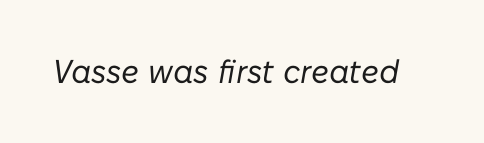
The gaps between neighbouring characters are ordinary and unremarkable. The rendering uses natural spacing where letterforms have individual widths. The typeface has the unassuming heft of standard copy or less. A bare baseline throughout the passage. Slanted lettering throughout.
